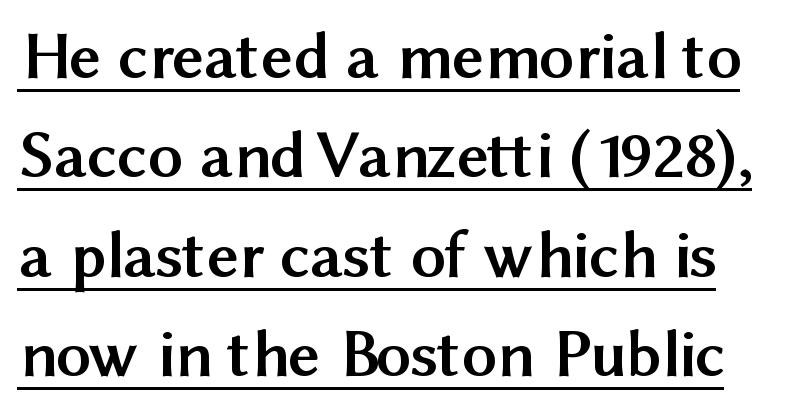
Note the varied advance widths — an 'i' is clearly narrower than an 'm'. Students, observe the line beneath the letters — that is underlining. How heavy is the stroke? Heavy — this is a bold. In terms of posture, this sample is upright.
